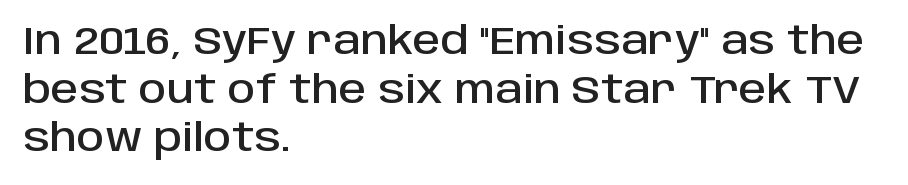
The image shows 39 px sans-serif type, upright; set left-aligned, normal line spacing (1.25x), normal letter spacing, not underlined; low stroke contrast and a large x-height.
